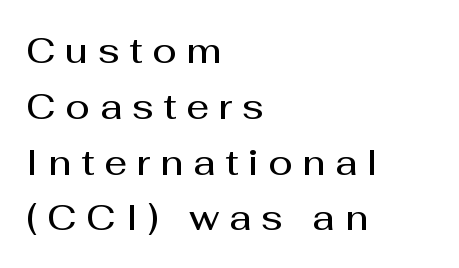
Q: Is the text bold? A: Semi-bold.
Q: Is the text italic (slanted)? A: No, it is upright.
Q: Is the typeface a serif or a sans-serif typeface? A: Sans-serif.
Q: Is the text underlined? A: No.
Q: How is the paragraph aligned? A: Left-aligned.
Q: Is the spacing between letters normal or unusually wide? A: Unusually wide.
Q: Is the spacing between lines tight, normal or loose? A: Normal.
Q: Width (condensed, normal, or wide)? A: Normal.
Q: Stroke contrast? A: Medium.
Q: x-height? A: Medium.
Q: Monospaced? A: No.
